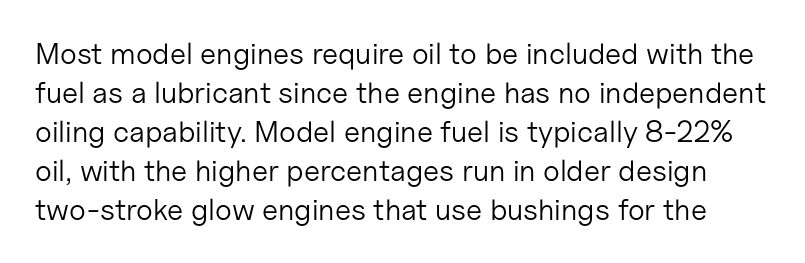
The typesetting does not lean heavy: it is not bold. A typesetter would mark this as roman, not italic. Spacing verdict: proportional, widths tailored to each character. The space directly below the letters is spotless. The line-height multiplier appears to be the usual default. This sample uses a sans-serif face.
